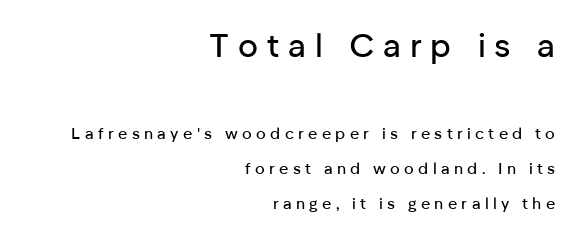
The image shows 33 px sans-serif type, upright; set right-aligned, loose line spacing (2.2x), unusually wide letter spacing (+0.27 em), not underlined; the first (top) block is 2.06x larger; low stroke contrast and a medium x-height.
